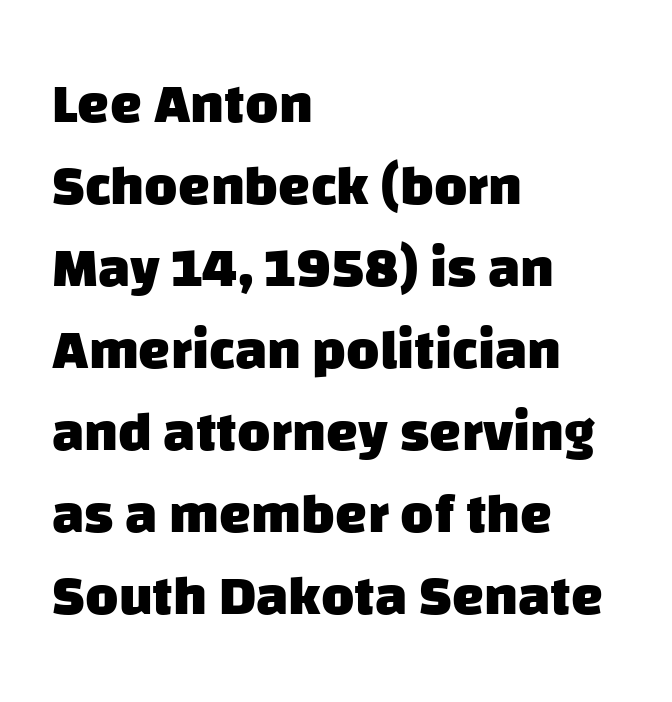
Q: Is the text bold? A: Yes.
Q: Is the typeface a serif or a sans-serif typeface? A: Sans-serif.
Q: Is the text underlined? A: No.
Q: How is the paragraph aligned? A: Left-aligned.
Q: Is the spacing between letters normal or unusually wide? A: Normal.
Q: Is the spacing between lines tight, normal or loose? A: Normal.
Q: Width (condensed, normal, or wide)? A: Normal.
Q: Stroke contrast? A: Low.
Q: x-height? A: Large.
Q: Monospaced? A: No.
